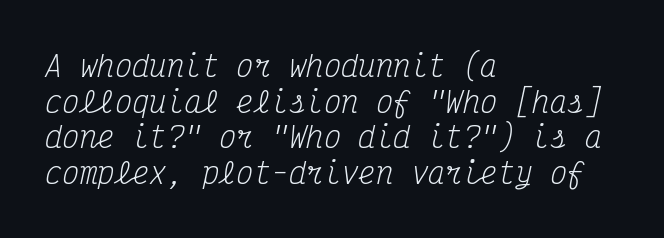
Nobody touched the tracking dial on this one. Line beginnings align vertically; line endings do not. This is oblique type, the kind used for emphasis or titles. Weight: not bold — regular or lighter.
